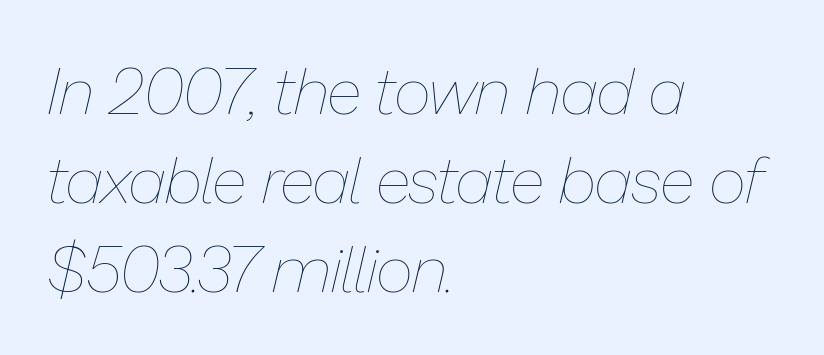
The image shows 65 px thin type, italic (leaning right); set left-aligned, normal line spacing (1.37x), normal letter spacing, not underlined; low stroke contrast and a medium x-height.
